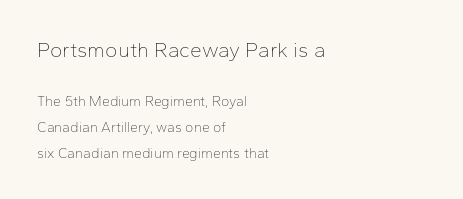
The image shows 21 px text type, upright; set left-aligned, line spacing 1.86x, normal letter spacing, not underlined; the first (top) block is 1.5x larger.
